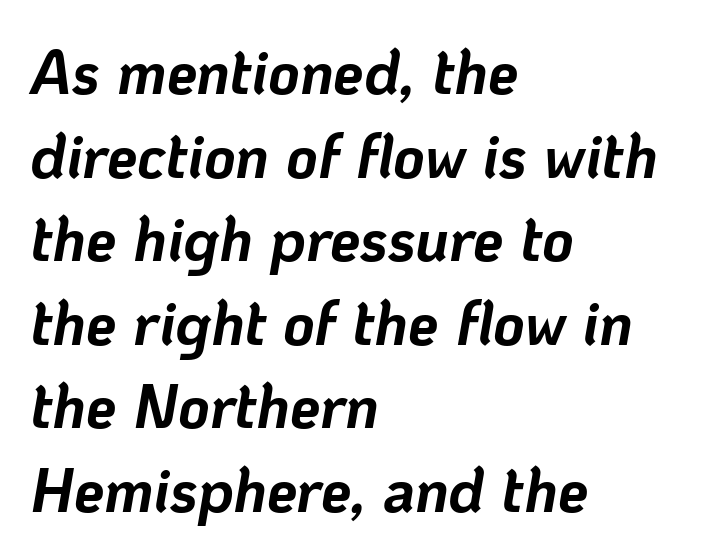
The horizontal fit of the characters is conventional and even. Yep, that's italic — everything's leaning. You could not count columns in this text — the font is proportionally spaced. A typesetter would call this leading conventional body-copy spacing.
